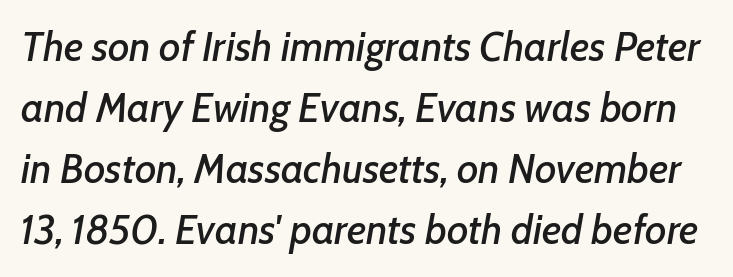
Q: Is the text italic (slanted)? A: Yes, it leans right by about 7 degrees.
Q: Is the text underlined? A: No.
Q: Is the spacing between letters normal or unusually wide? A: Normal.
Q: Is the spacing between lines tight, normal or loose? A: Normal.
Q: Width (condensed, normal, or wide)? A: Normal.
Q: Stroke contrast? A: Low.
Q: x-height? A: Medium.
Q: Monospaced? A: No.
